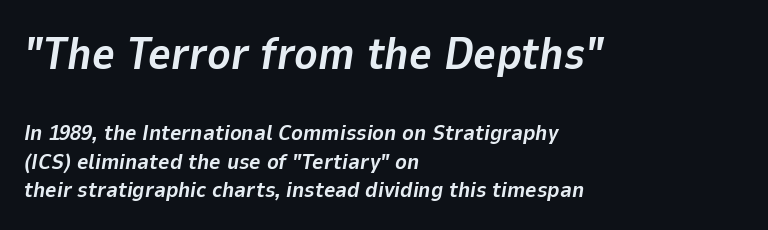
The image shows 44 px bold type, italic (leaning right); set left-aligned, normal line spacing (1.31x), normal letter spacing, not underlined; the first (top) block is 2.0x larger; low stroke contrast and a medium x-height.
